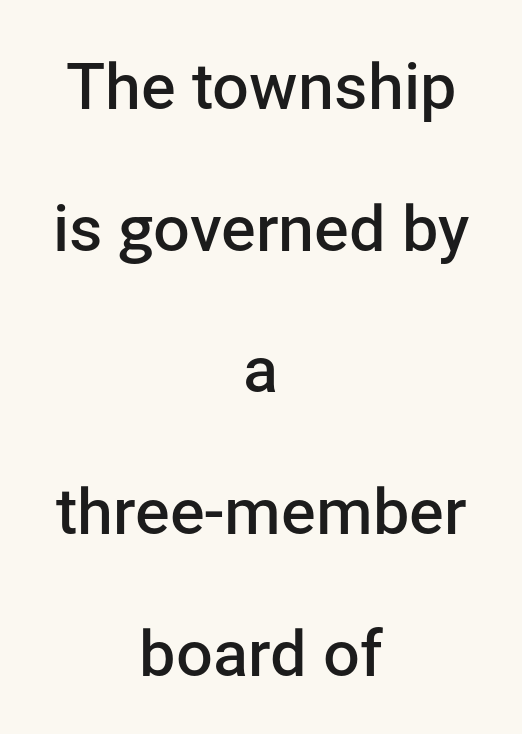
The image shows 65 px semibold sans-serif type, upright; set centered, loose line spacing (2.18x), normal letter spacing, not underlined; low stroke contrast and a medium x-height.
